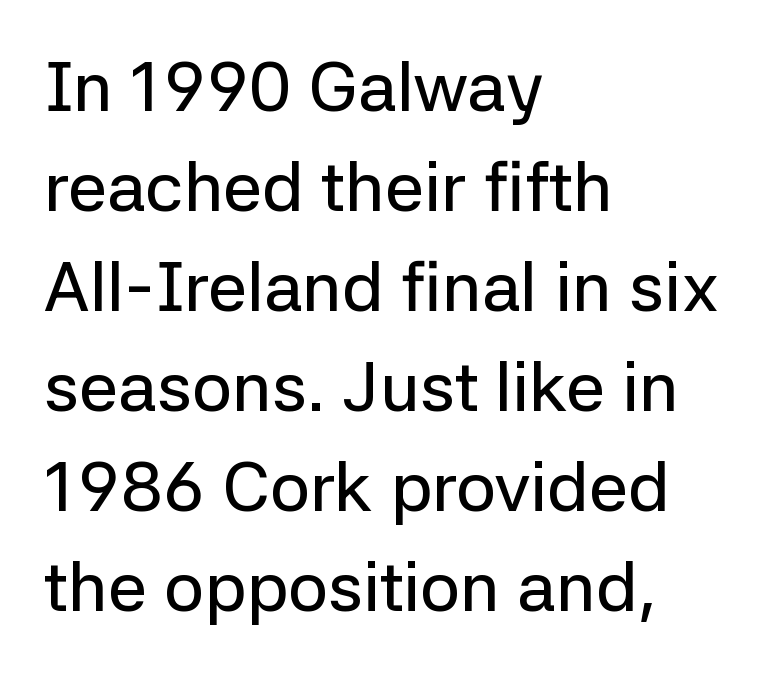
Q: Is the text italic (slanted)? A: No, it is upright.
Q: Is the typeface a serif or a sans-serif typeface? A: Sans-serif.
Q: Is the text underlined? A: No.
Q: How is the paragraph aligned? A: Left-aligned.
Q: Is the spacing between letters normal or unusually wide? A: Normal.
Q: Is the spacing between lines tight, normal or loose? A: Normal.
Q: Width (condensed, normal, or wide)? A: Normal.
Q: Stroke contrast? A: Low.
Q: x-height? A: Medium.
Q: Monospaced? A: No.
